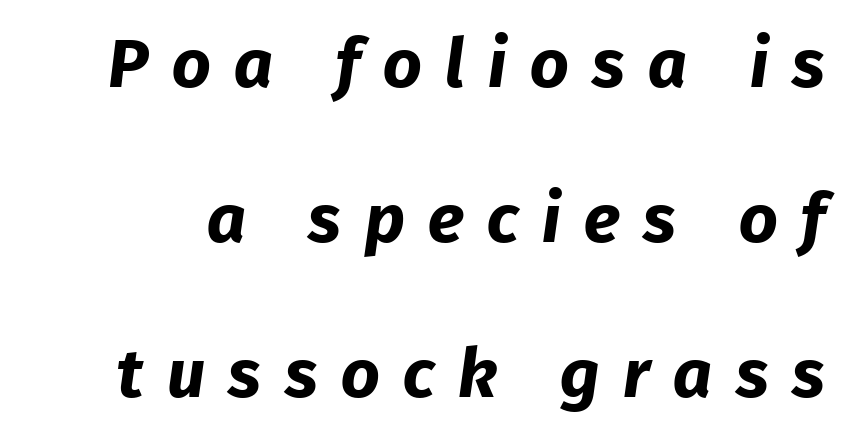
The image shows 68 px bold sans-serif type; set loose line spacing (2.28x), unusually wide letter spacing (+0.34 em), not underlined; low stroke contrast and a medium x-height.
